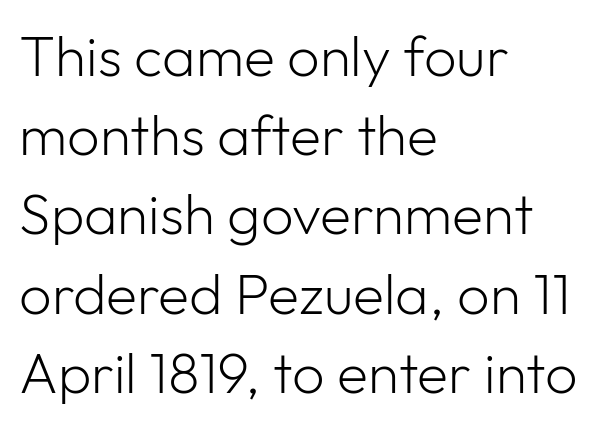
Upright lettering throughout. The setting favours the left margin, as ordinary paragraphs usually do. There is no visible air inserted between adjacent glyphs. Unlike a traditional serif, this face leaves its strokes unadorned. Character widths vary here, with narrow letters taking less room than wide ones. Check under the words: just untouched page.
